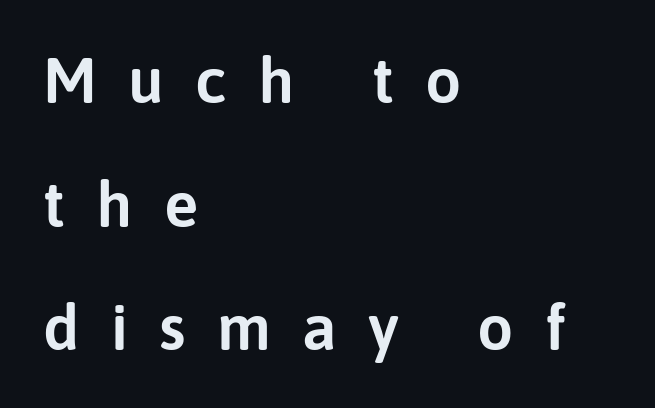
Think of a printed novel: that variable character pitch is what you see here. Inter-character spacing is expanded well beyond the font's built-in metrics. Is there much room between lines? Yes — plenty of vertical air separates them. The axis of the letterforms is exactly vertical. A clean baseline with only descenders dipping below it.
